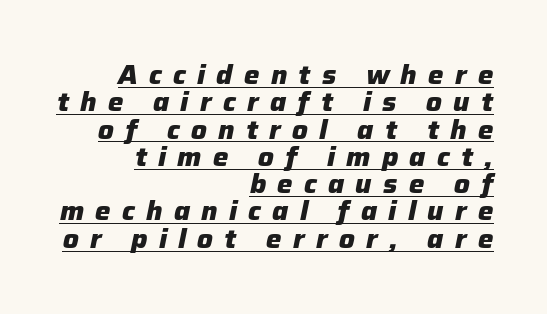
{"italic": "yes", "lean": "right", "slant_degrees": 12, "bold": "yes", "underline": "yes", "align": "right", "line_spacing": "tight", "line_spacing_ratio": 1.05, "letter_spacing": "wide", "letter_spacing_em": 0.43, "glyph_px": 26}
